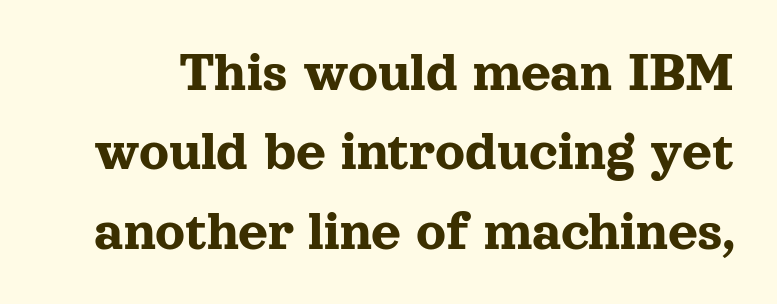
The foot of each line stays bare and open. Varying glyph widths throughout — classic text-font behaviour. Regarding serifs, this sample has them. A normal amount of white space separates one row of letters from the next. Does the lettering tilt? It doesn't — this is upright.
